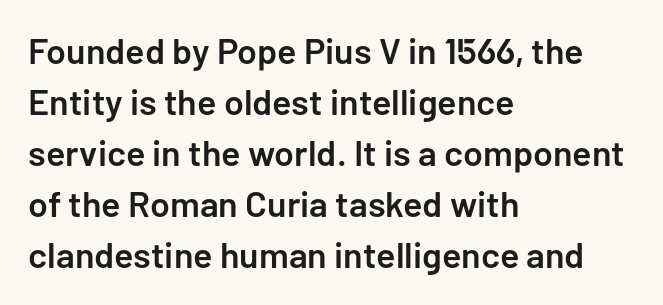
{"serif": "no", "italic": "no", "bold": "semi", "weight": "semibold", "width": "normal", "stroke_contrast": "low", "x_height": "medium", "monospaced": "no", "underline": "no", "align": "left", "line_spacing": "normal", "line_spacing_ratio": 1.42, "letter_spacing": "normal", "letter_spacing_em": 0.0, "glyph_px": 36}
